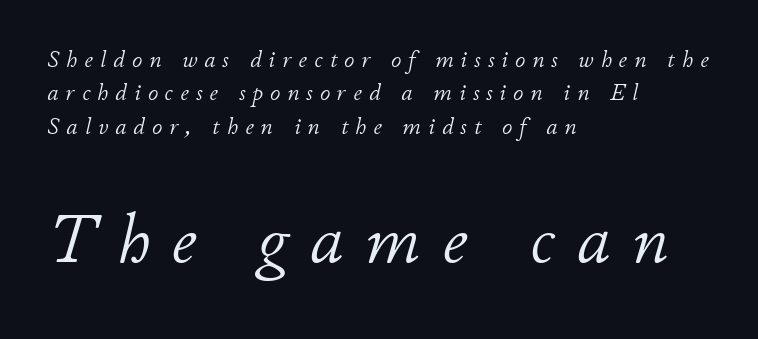
Q: Is the text bold? A: No.
Q: Is the text italic (slanted)? A: Yes, it leans right by about 11 degrees.
Q: Is the text underlined? A: No.
Q: How is the paragraph aligned? A: Left-aligned.
Q: Is the spacing between letters normal or unusually wide? A: Unusually wide.
Q: Is the spacing between lines tight, normal or loose? A: Normal.
Q: Which block of text is set in a larger size, the first (top) or the second (bottom)? A: The second (bottom) one.
Q: Width (condensed, normal, or wide)? A: Normal.
Q: Stroke contrast? A: Low.
Q: x-height? A: Small.
Q: Monospaced? A: No.
